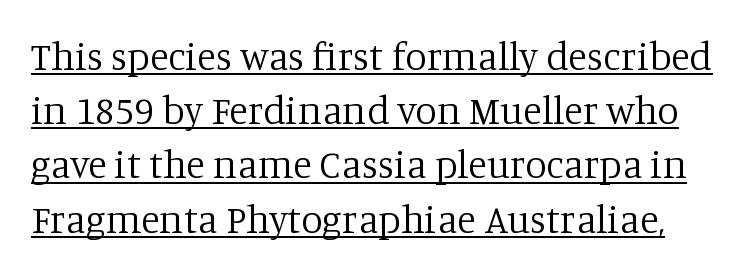
Q: Is the text bold? A: No.
Q: Is the text italic (slanted)? A: No, it is upright.
Q: Is the typeface a serif or a sans-serif typeface? A: Serif.
Q: Is the text underlined? A: Yes.
Q: Is the spacing between letters normal or unusually wide? A: Normal.
Q: Is the spacing between lines tight, normal or loose? A: Normal.
Q: Width (condensed, normal, or wide)? A: Normal.
Q: Stroke contrast? A: Low.
Q: x-height? A: Large.
Q: Monospaced? A: No.
